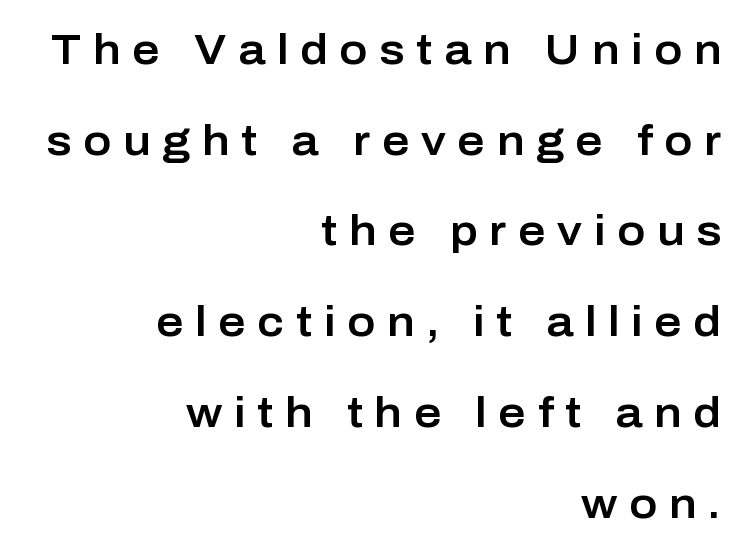
The image shows 42 px sans-serif type, upright; set right-aligned, loose line spacing (2.16x), unusually wide letter spacing (+0.28 em), not underlined; low stroke contrast and a medium x-height.
